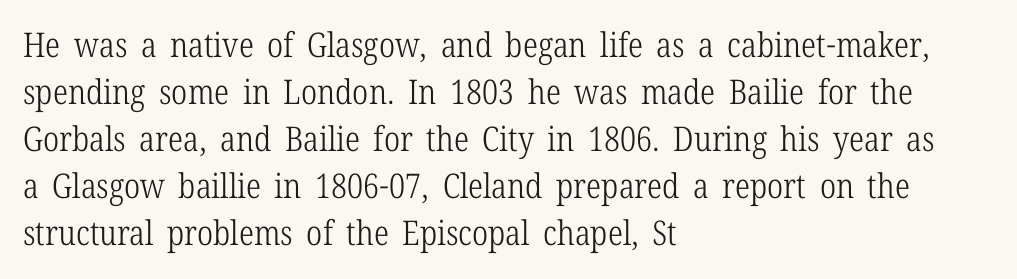
{"serif": "yes", "italic": "no", "bold": "no", "weight": "light", "width": "condensed", "stroke_contrast": "low", "x_height": "medium", "monospaced": "no", "underline": "no", "align": "left", "line_spacing": "normal", "line_spacing_ratio": 1.38, "letter_spacing": "normal", "letter_spacing_em": 0.0, "glyph_px": 34}
